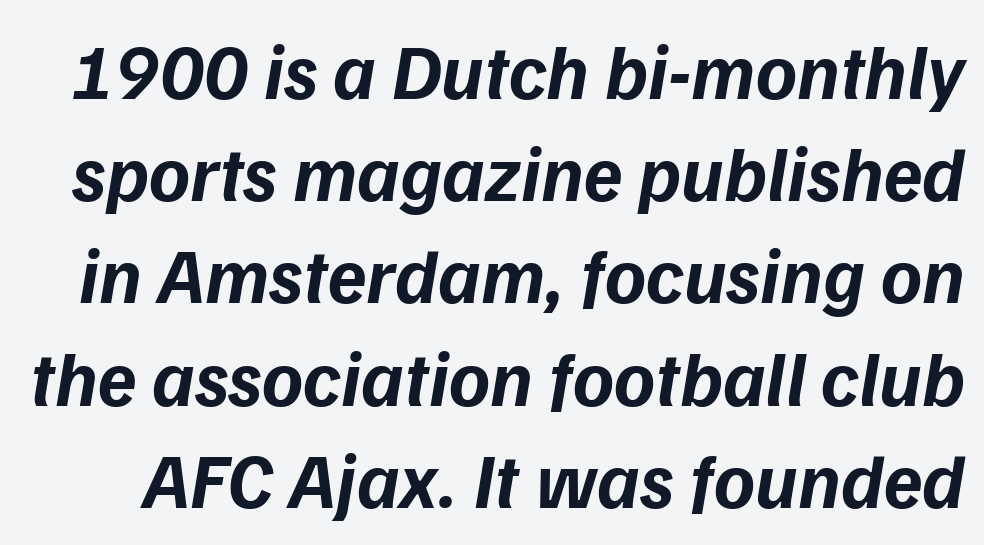
The image shows 78 px bold type, italic (leaning right); set normal line spacing (1.31x), normal letter spacing, not underlined; low stroke contrast and a medium x-height.
